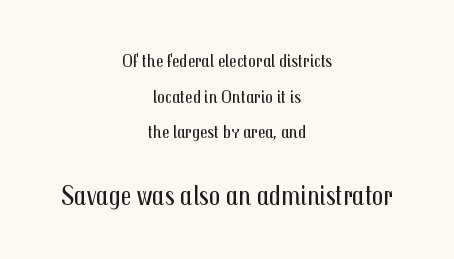
Q: Is the text bold? A: No.
Q: Is the text italic (slanted)? A: No, it is upright.
Q: Is the typeface a serif or a sans-serif typeface? A: Sans-serif.
Q: Is the text underlined? A: No.
Q: How is the paragraph aligned? A: Centered.
Q: Is the spacing between letters normal or unusually wide? A: Normal.
Q: Which block of text is set in a larger size, the first (top) or the second (bottom)? A: The second (bottom) one.
Q: Width (condensed, normal, or wide)? A: Condensed.
Q: Stroke contrast? A: Medium.
Q: x-height? A: Medium.
Q: Monospaced? A: No.
